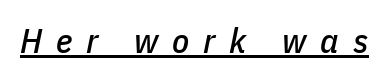
The image shows 35 px condensed type, italic (leaning right); set unusually wide letter spacing (+0.4 em), underlined; low stroke contrast and a medium x-height.
